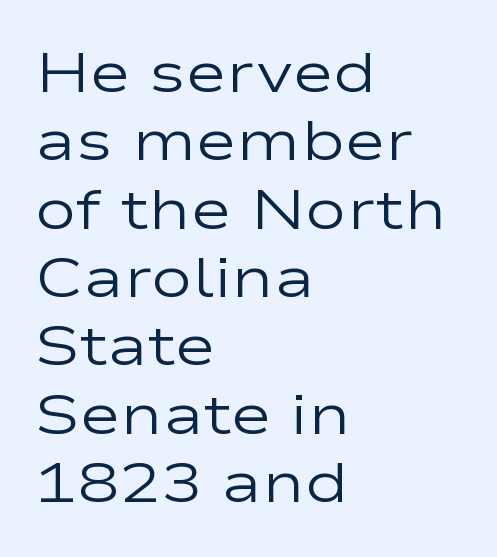
The letterforms sit shoulder to shoulder at normal distance. The baseline area is clear. The text block is weighted toward the left margin, trailing off unevenly rightward. Upright lettering throughout.
